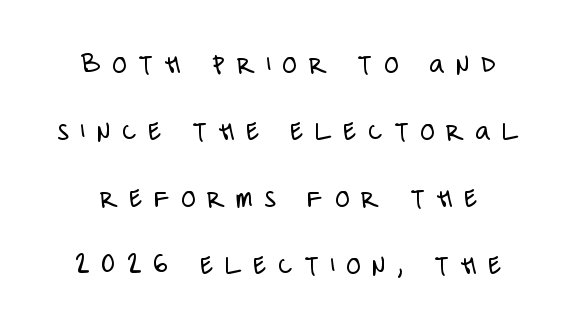
The characters display no serif detailing; their extremities are plain. The weight would be labelled regular, book, light, or lighter still. A typesetter would call this proportional, since set widths differ per character. The paragraph shown floats in the horizontal middle. Plain, unruled lines of type.
